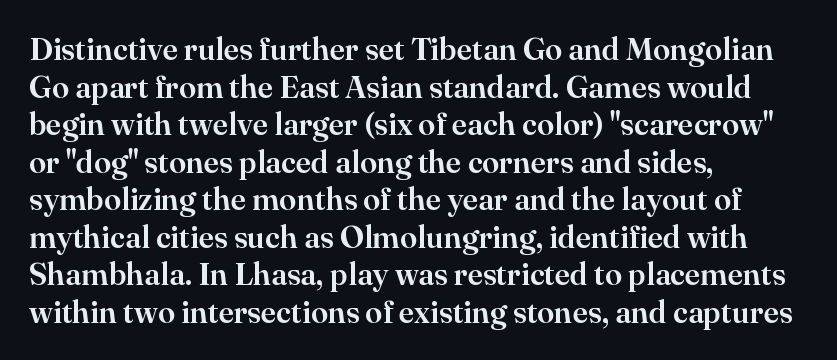
{"serif": "yes", "italic": "no", "width": "normal", "stroke_contrast": "high", "x_height": "small", "monospaced": "no", "underline": "no", "align": "left", "line_spacing_ratio": 1.21, "letter_spacing": "normal", "letter_spacing_em": 0.0, "glyph_px": 31}
